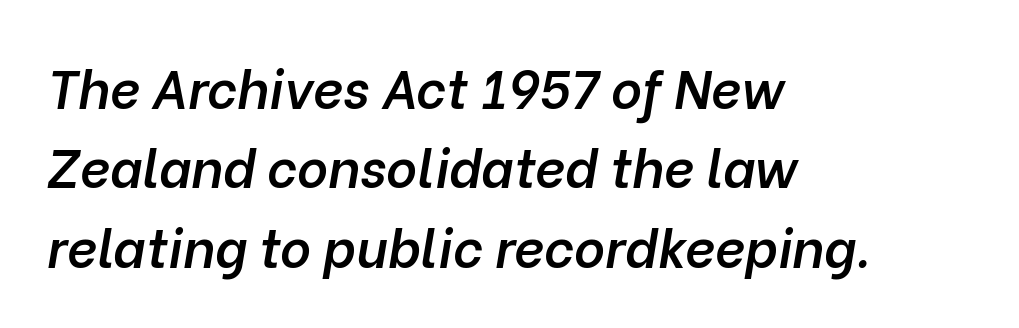
The words here are not underlined. A typesetter would call this proportional, since set widths differ per character. Is there much room between lines? A standard amount, neither cramped nor airy. Rendered with sloped, italic letterforms. This is the in-between weight designers call semibold or demi.
